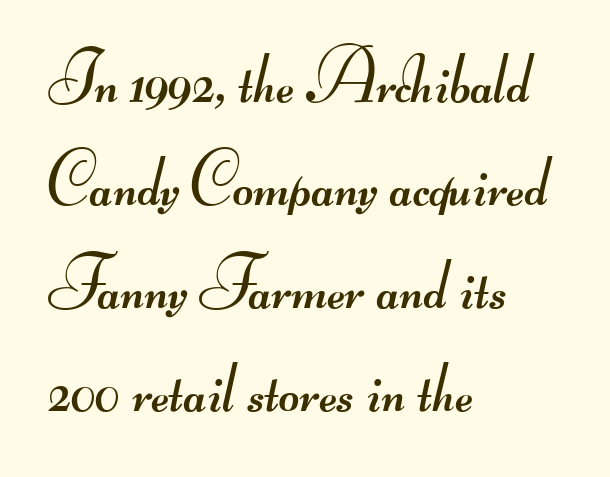
This rendering uses left alignment, leaving the right contour irregular. The rendering uses natural spacing where letterforms have individual widths. No word sits above an underline. Check where the strokes stop: nothing finishes them off — pure sans. Nothing unusual about the tracking: characters are spaced as the font intends.
